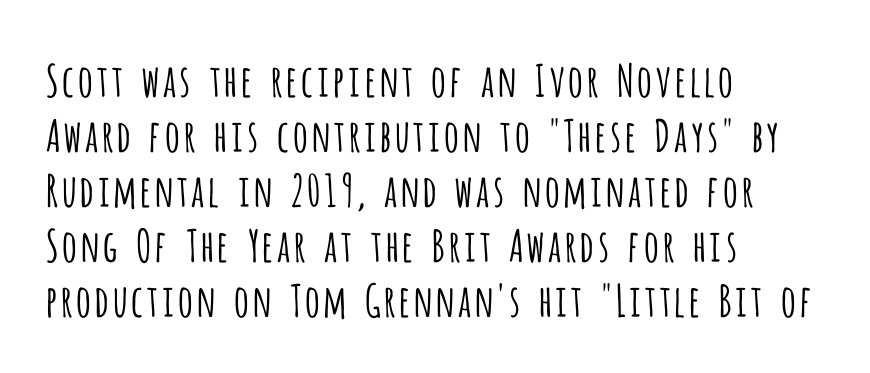
The image shows 44 px light, condensed sans-serif type, upright; set left-aligned, normal line spacing (1.25x), normal letter spacing, not underlined; low stroke contrast and a large x-height.
